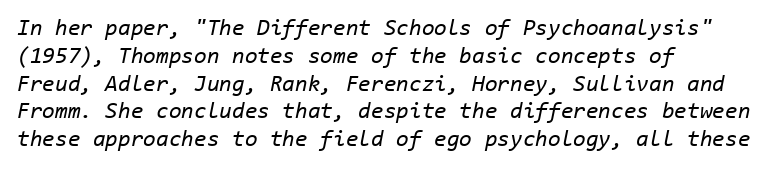
This rendering uses left alignment, leaving the right contour irregular. Posture: slanted. There is no visible air inserted between adjacent glyphs. Heft: none added — not bold. The words here are not underlined.
